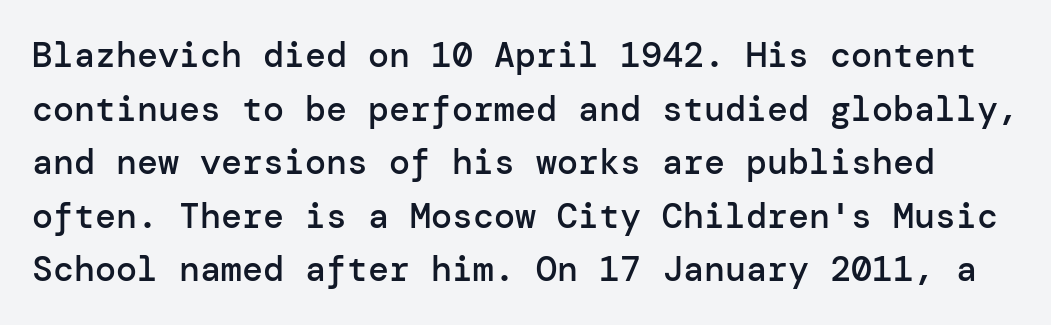
Q: Is the text bold? A: Semi-bold.
Q: Is the text italic (slanted)? A: No, it is upright.
Q: Is the typeface a serif or a sans-serif typeface? A: Sans-serif.
Q: Is the text underlined? A: No.
Q: Is the spacing between letters normal or unusually wide? A: Normal.
Q: Is the spacing between lines tight, normal or loose? A: Normal.
Q: Width (condensed, normal, or wide)? A: Normal.
Q: Stroke contrast? A: Low.
Q: x-height? A: Medium.
